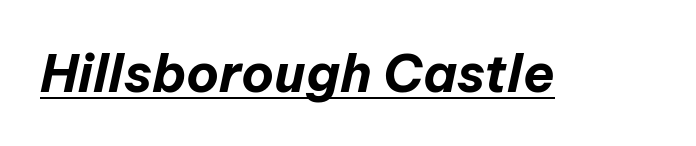
The image shows 52 px bold type, italic (leaning right); set normal letter spacing, underlined; low stroke contrast and a medium x-height.
